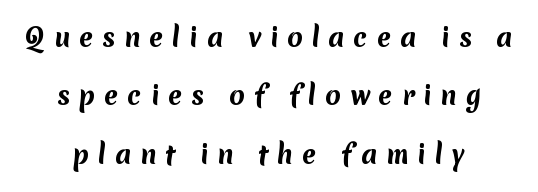
Q: Is the text bold? A: Yes.
Q: Is the text underlined? A: No.
Q: How is the paragraph aligned? A: Centered.
Q: Is the spacing between letters normal or unusually wide? A: Unusually wide.
Q: Is the spacing between lines tight, normal or loose? A: Loose.
